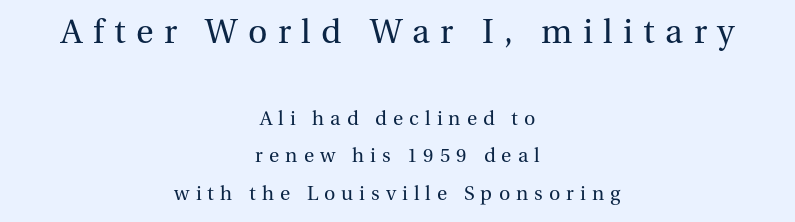
No letter is thick-stroked: the sample isn't bold. Scale decreases going downward across the two blocks. Rule under the text: the space is simply empty. Old-style or modern, the face here clearly has serifs. The font's upright variant was chosen for this text.
